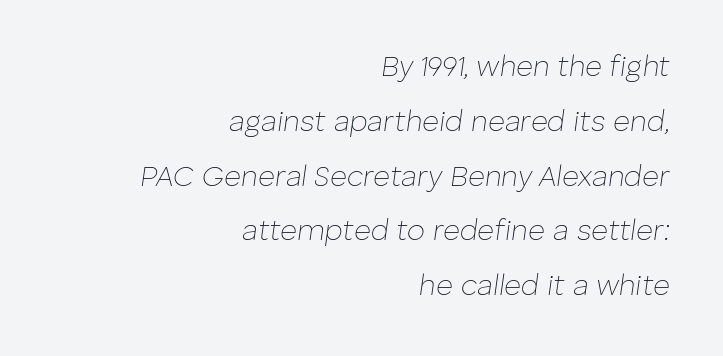
{"italic": "yes", "lean": "right", "slant_degrees": 8, "bold": "no", "weight": "thin", "width": "normal", "stroke_contrast": "low", "x_height": "medium", "monospaced": "no", "underline": "no", "align": "right", "line_spacing_ratio": 1.89, "letter_spacing": "normal", "letter_spacing_em": 0.0, "glyph_px": 29}
